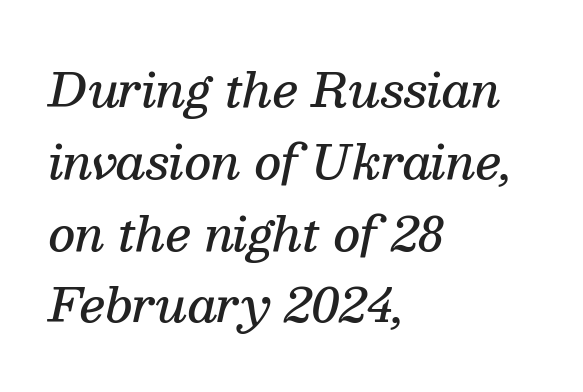
The image shows 46 px semibold serif type, italic (leaning right); set left-aligned, normal line spacing (1.56x), normal letter spacing, not underlined; medium stroke contrast and a medium x-height.
